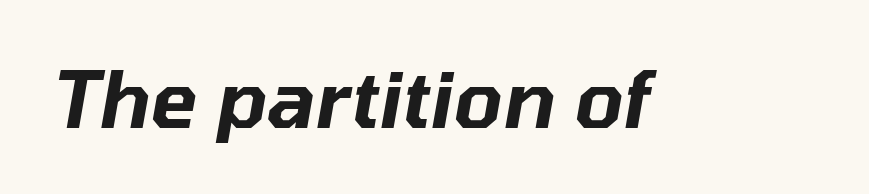
The image shows 78 px text type, italic (leaning right); set normal letter spacing, not underlined; low stroke contrast and a medium x-height.
